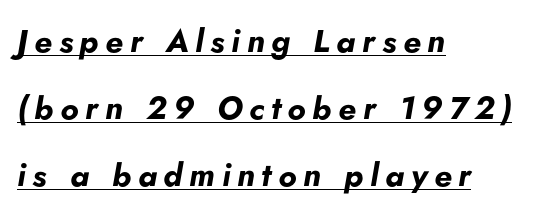
{"italic": "yes", "lean": "right", "slant_degrees": 5, "bold": "yes", "weight": "bold", "width": "normal", "stroke_contrast": "low", "x_height": "small", "monospaced": "no", "underline": "yes", "align": "left", "line_spacing": "loose", "line_spacing_ratio": 2.09, "letter_spacing": "wide", "letter_spacing_em": 0.21, "glyph_px": 32}
